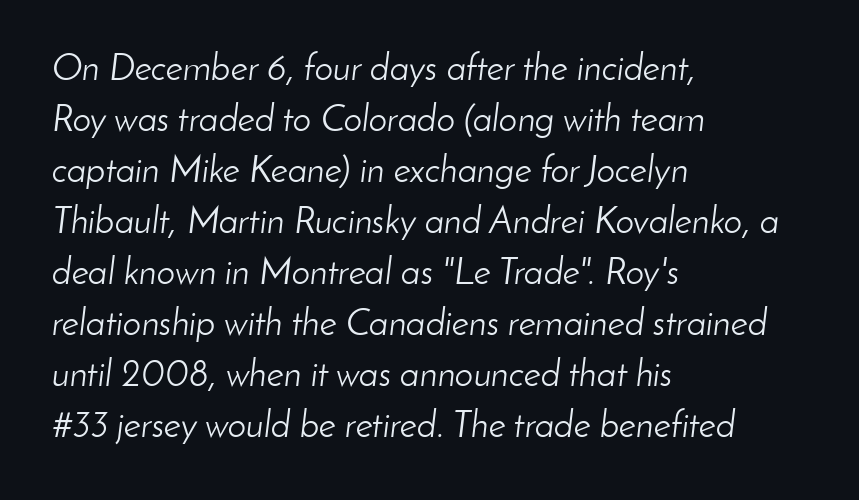
{"italic": "yes", "lean": "right", "slant_degrees": 8, "bold": "no", "weight": "light", "width": "normal", "stroke_contrast": "low", "x_height": "small", "monospaced": "no", "underline": "no", "align": "left", "line_spacing": "normal", "line_spacing_ratio": 1.38, "letter_spacing": "normal", "letter_spacing_em": 0.0, "glyph_px": 37}
